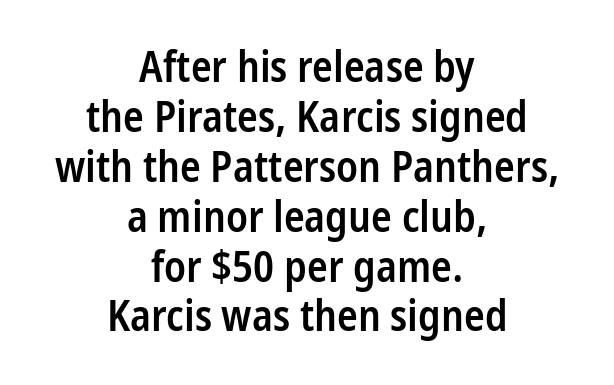
If you folded the block vertically in half, each line would mirror itself in length. The rendering shows plain stroke endings on the letterforms — a sans-serif design. The face used here is proportionally spaced, like ordinary book or web type. Check under the words: just untouched page. The passage shown is semibold, sitting just below true bold. If you drew a line through each stem, it would be perfectly vertical.
